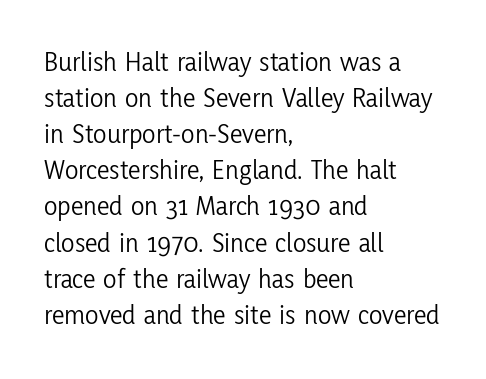
The image shows 28 px light, condensed sans-serif type, upright; set left-aligned, normal line spacing (1.29x), normal letter spacing, not underlined; low stroke contrast and a medium x-height.
